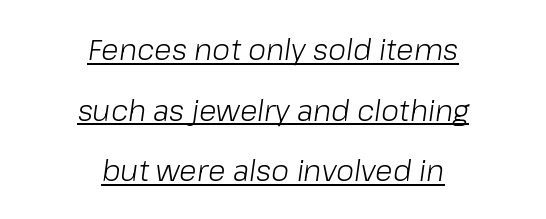
{"italic": "yes", "lean": "right", "slant_degrees": 8, "bold": "no", "weight": "light", "width": "normal", "stroke_contrast": "low", "x_height": "medium", "monospaced": "no", "underline": "yes", "align": "center", "line_spacing": "loose", "line_spacing_ratio": 2.09, "letter_spacing": "normal", "letter_spacing_em": 0.0, "glyph_px": 29}
